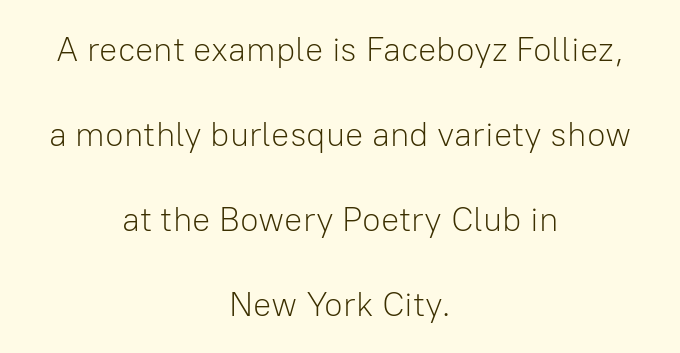
The image shows 34 px light sans-serif type, upright; set centered, loose line spacing (2.5x), normal letter spacing, not underlined; low stroke contrast and a medium x-height.
